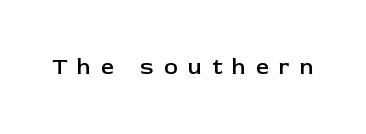
Every stem runs plumb, perpendicular to the baseline. Someone cranked the tracking dial way up on this one. In terms of weight, the rendering is demibold, just under bold. Plain, unruled lines of type.
